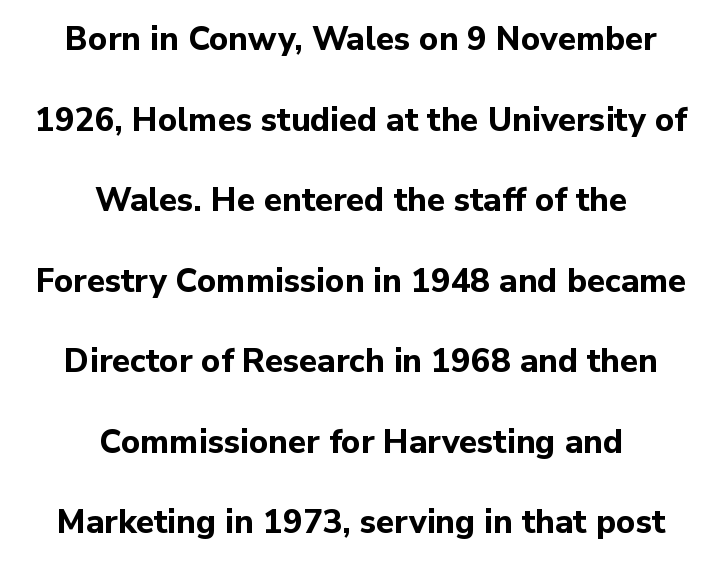
Q: Is the text bold? A: Yes.
Q: Is the text italic (slanted)? A: No, it is upright.
Q: Is the typeface a serif or a sans-serif typeface? A: Sans-serif.
Q: Is the text underlined? A: No.
Q: How is the paragraph aligned? A: Centered.
Q: Is the spacing between letters normal or unusually wide? A: Normal.
Q: Is the spacing between lines tight, normal or loose? A: Loose.
Q: Width (condensed, normal, or wide)? A: Normal.
Q: Stroke contrast? A: Low.
Q: x-height? A: Medium.
Q: Monospaced? A: No.
